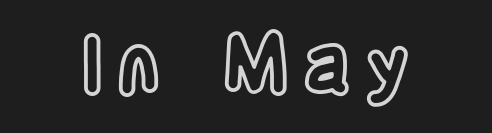
This sample has the flowing, uneven cadence of proportional lettering. A roman cut, with each character standing at attention. Words float on clear page, feet unadorned.
